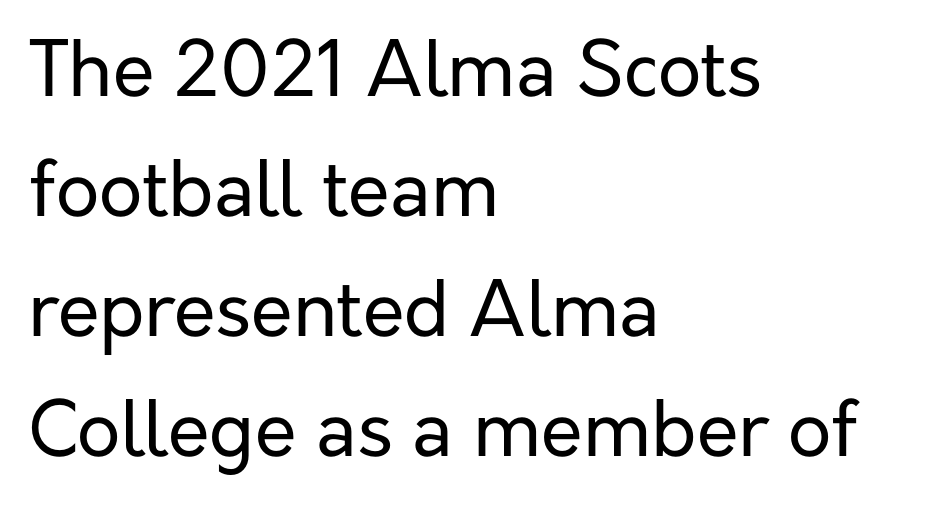
Proportional: the letters do not fall into vertical columns. A normal amount of white space separates one row of letters from the next. The line texture is even and compact thanks to regular tracking. The axis of the letterforms is exactly vertical. Caption: face not bold, strokes unweighted.
